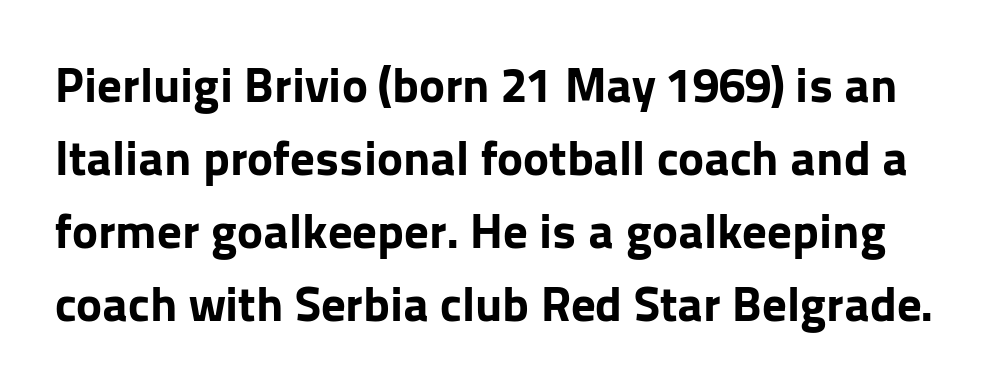
The image shows 49 px bold sans-serif type, upright; set normal line spacing (1.49x), normal letter spacing, not underlined; low stroke contrast and a medium x-height.
